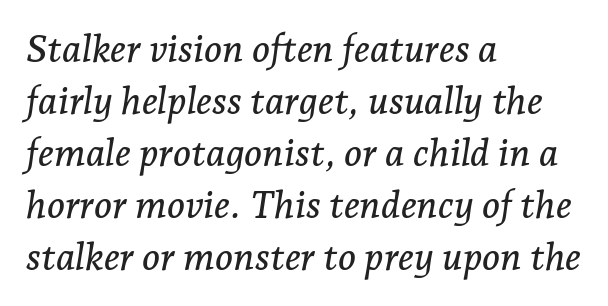
{"serif": "yes", "italic": "yes", "lean": "right", "slant_degrees": 7, "width": "normal", "stroke_contrast": "low", "x_height": "medium", "monospaced": "no", "underline": "no", "align": "left", "line_spacing": "normal", "line_spacing_ratio": 1.37, "letter_spacing": "normal", "letter_spacing_em": 0.0, "glyph_px": 38}
